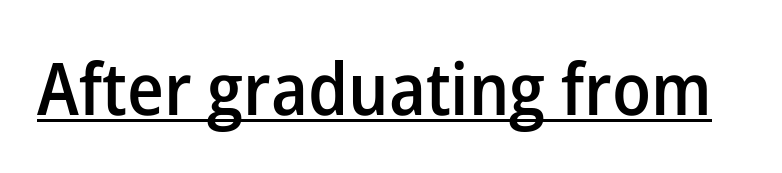
{"serif": "no", "italic": "no", "bold": "semi", "weight": "semibold", "width": "normal", "stroke_contrast": "low", "x_height": "medium", "monospaced": "no", "underline": "yes", "letter_spacing": "normal", "letter_spacing_em": 0.0, "glyph_px": 73}
